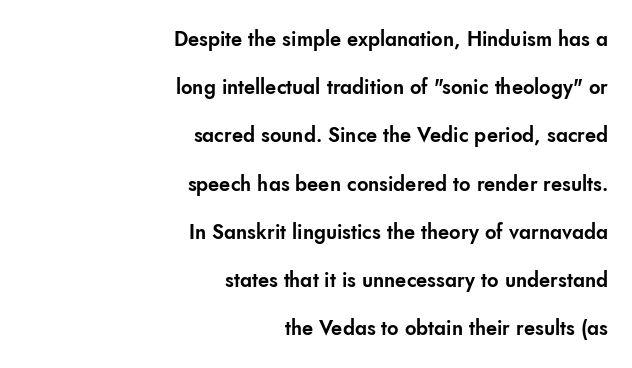
The image shows 20 px text type, upright; set right-aligned, loose line spacing (2.41x), normal letter spacing, not underlined.
